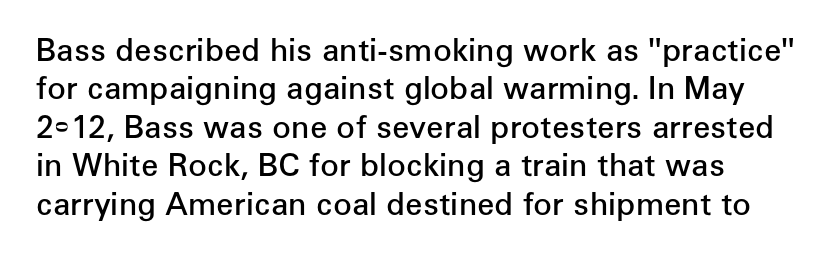
Do the characters align in a grid? No, the font is proportional. Quick note: underline off. Are there feet on the stems? There aren't — it's a sans. Caption: standard tracking, unaltered. Moderately thickened strokes mark this as semibold type. Style check: upright.
